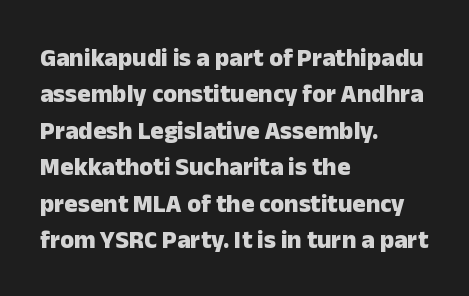
The image shows 25 px bold type, upright; set left-aligned, normal line spacing (1.46x), normal letter spacing, not underlined.
